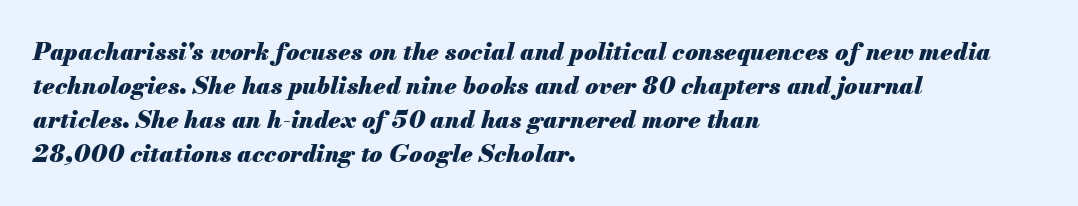
The image shows 24 px bold type, italic (leaning right); set left-aligned, normal line spacing (1.42x), normal letter spacing, not underlined.
